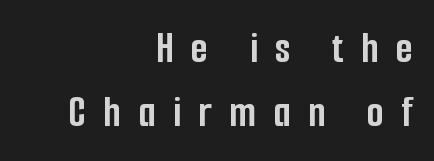
{"serif": "no", "italic": "no", "bold": "yes", "weight": "semibold", "width": "condensed", "stroke_contrast": "low", "x_height": "medium", "monospaced": "no", "underline": "no", "align": "right", "line_spacing": "normal", "line_spacing_ratio": 1.42, "letter_spacing": "wide", "letter_spacing_em": 0.38, "glyph_px": 45}
